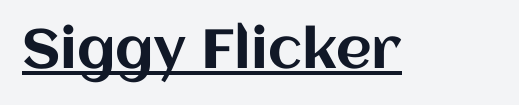
Q: Is the text italic (slanted)? A: No, it is upright.
Q: Is the text underlined? A: Yes.
Q: Is the spacing between letters normal or unusually wide? A: Normal.
Q: Width (condensed, normal, or wide)? A: Normal.
Q: Stroke contrast? A: Medium.
Q: x-height? A: Large.
Q: Monospaced? A: No.
